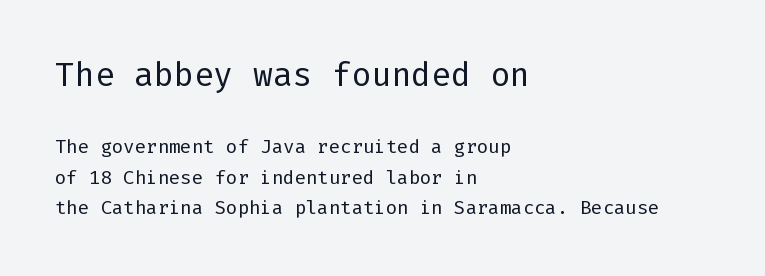
Q: Is the text bold? A: No.
Q: Is the text italic (slanted)? A: No, it is upright.
Q: Is the typeface a serif or a sans-serif typeface? A: Sans-serif.
Q: Is the text underlined? A: No.
Q: How is the paragraph aligned? A: Left-aligned.
Q: Is the spacing between letters normal or unusually wide? A: Normal.
Q: Is the spacing between lines tight, normal or loose? A: Normal.
Q: Which block of text is set in a larger size, the first (top) or the second (bottom)? A: The first (top) one.
Q: Width (condensed, normal, or wide)? A: Normal.
Q: Stroke contrast? A: Low.
Q: x-height? A: Medium.
